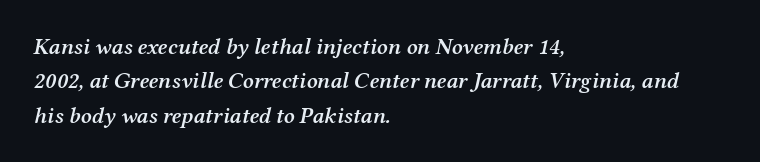
Honestly, the row spacing looks completely unremarkable. Italic? Definitely — the glyphs are oblique. The glyphs are unaccompanied by any horizontal stroke below them. Is the block centered? No — it sits flush against the left margin.
